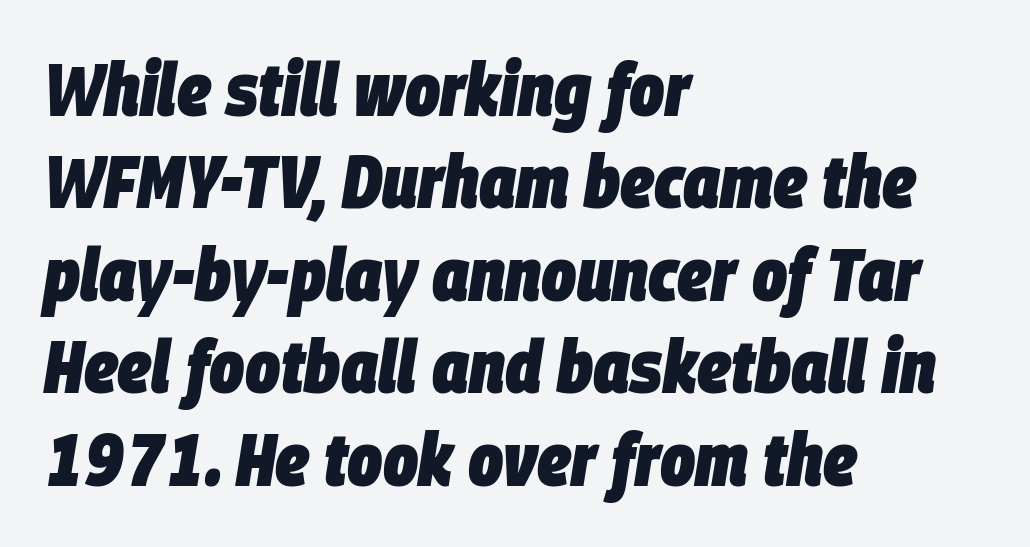
{"italic": "yes", "lean": "right", "slant_degrees": 9, "bold": "yes", "weight": "heavy", "width": "condensed", "stroke_contrast": "low", "x_height": "large", "monospaced": "no", "underline": "no", "align": "left", "line_spacing": "normal", "line_spacing_ratio": 1.25, "letter_spacing": "normal", "letter_spacing_em": 0.0, "glyph_px": 74}
